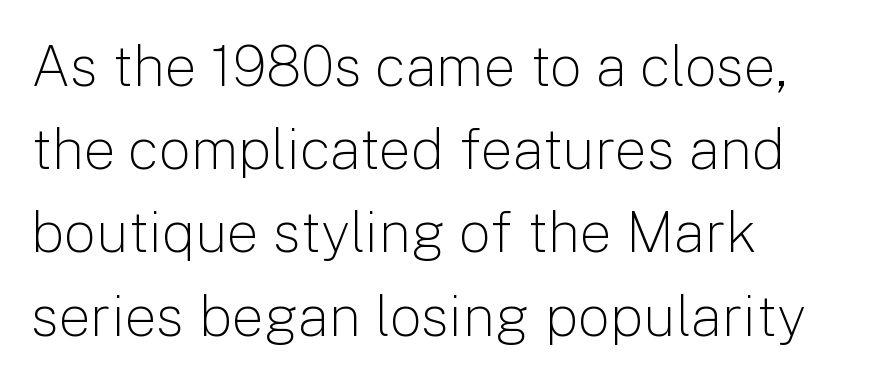
{"serif": "no", "italic": "no", "bold": "no", "weight": "light", "width": "normal", "stroke_contrast": "low", "x_height": "medium", "monospaced": "no", "underline": "no", "align": "left", "line_spacing": "normal", "line_spacing_ratio": 1.46, "letter_spacing": "normal", "letter_spacing_em": 0.0, "glyph_px": 57}
